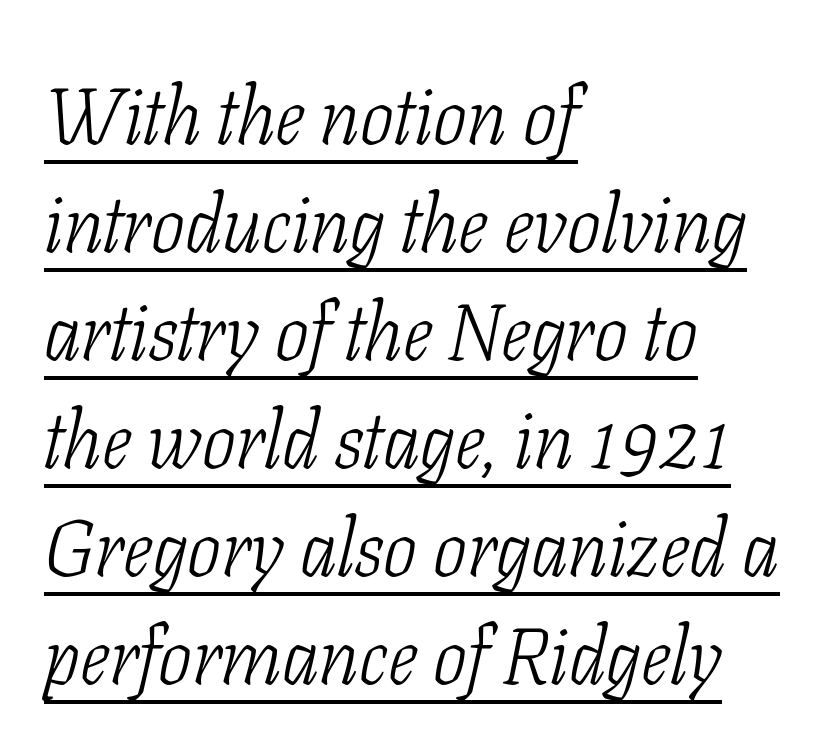
The face used here is proportionally spaced, like ordinary book or web type. In terms of letterform style, serifs are clearly present. On a weight scale, this lands at 450 or below. Rows of type keep a routine distance in the vertical direction. The lines are quadded left.
